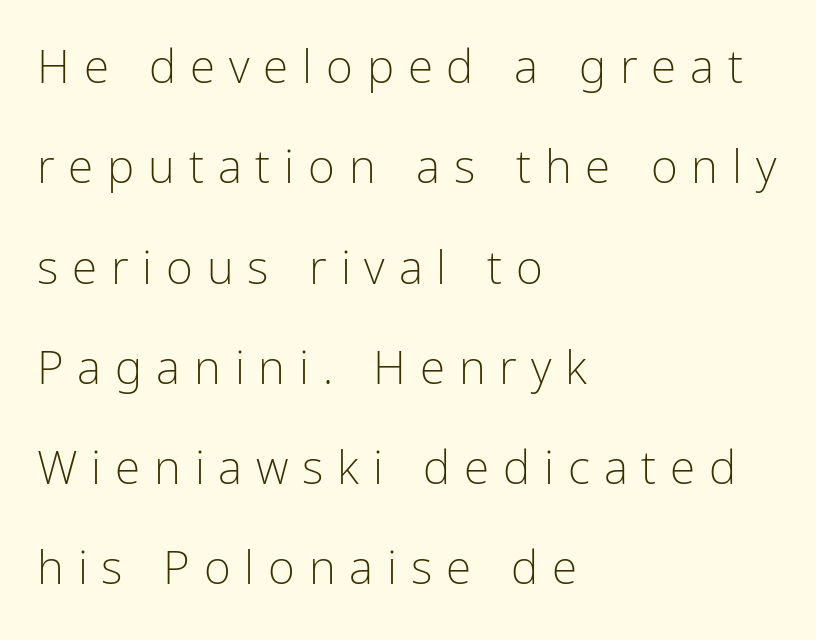
The image shows 46 px light, condensed sans-serif type, upright; set left-aligned, loose line spacing (2.18x), unusually wide letter spacing (+0.3 em), not underlined; low stroke contrast and a medium x-height.
